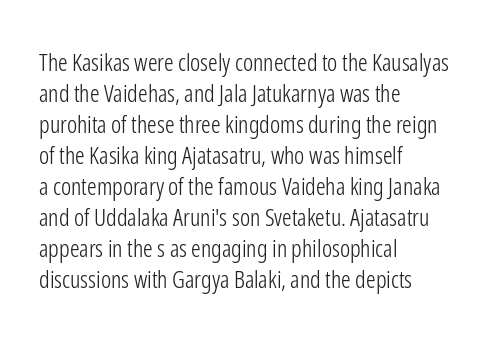
{"italic": "no", "bold": "no", "underline": "no", "align": "left", "line_spacing": "normal", "line_spacing_ratio": 1.29, "letter_spacing": "normal", "letter_spacing_em": 0.0, "glyph_px": 24}
